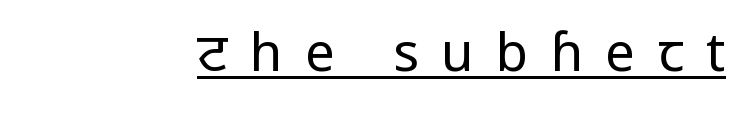
Characters follow at a spacing far wider than the type designer built in. Underlined type. Posture: straight, roman, zero tilt. The typeface chosen for these lines omits serifs.
